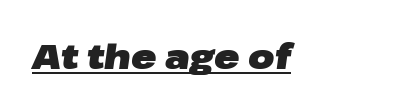
What weight is shown? A full bold with thick strokes. Is this a fixed-width face? No — the glyphs have proportional, varying widths. The glyphs look as if they've been sheared to an angle. The rendered words wear a rule along their underside.
